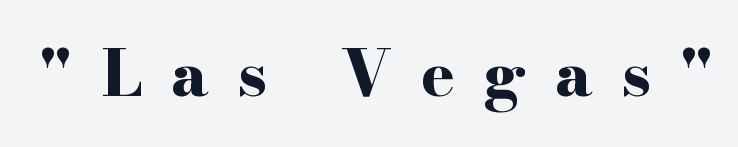
The image shows 63 px bold, wide serif type, upright; set unusually wide letter spacing (+0.46 em), not underlined; high stroke contrast and a small x-height.
